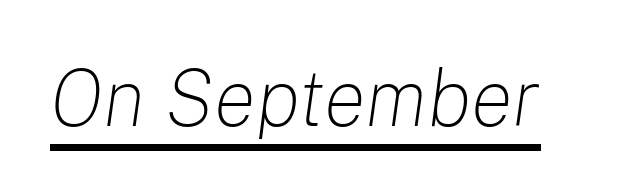
A typesetter would mark this as italic. The font is comparable to plain body text, perhaps lighter. Letter spacing: default. Proportional: the letters do not fall into vertical columns. Quick note: underline on.
